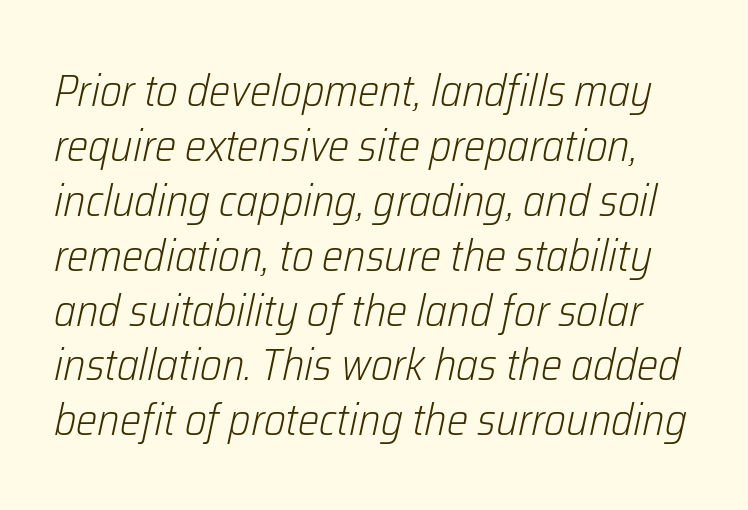
{"italic": "yes", "lean": "right", "slant_degrees": 12, "bold": "no", "weight": "light", "width": "condensed", "stroke_contrast": "low", "x_height": "medium", "monospaced": "no", "underline": "no", "line_spacing_ratio": 1.22, "letter_spacing": "normal", "letter_spacing_em": 0.0, "glyph_px": 45}
